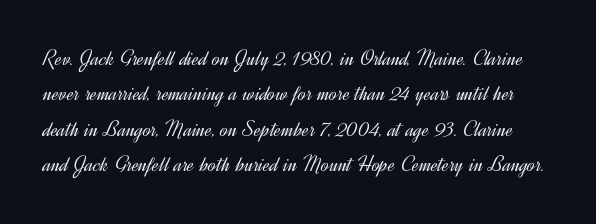
{"bold": "no", "underline": "no", "line_spacing": "normal", "line_spacing_ratio": 1.54, "letter_spacing": "normal", "letter_spacing_em": 0.0, "glyph_px": 23}
